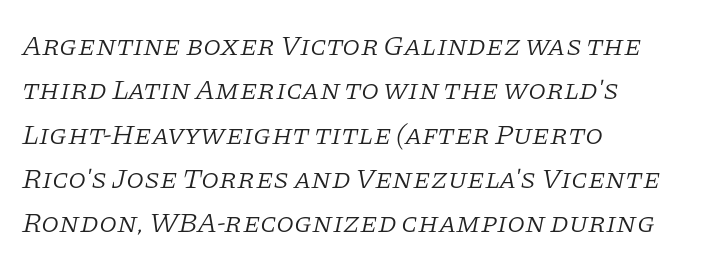
Q: Is the text bold? A: No.
Q: Is the text italic (slanted)? A: Yes, it leans right by about 11 degrees.
Q: Is the typeface a serif or a sans-serif typeface? A: Serif.
Q: Is the text underlined? A: No.
Q: How is the paragraph aligned? A: Left-aligned.
Q: Is the spacing between letters normal or unusually wide? A: Normal.
Q: Is the spacing between lines tight, normal or loose? A: Normal.
Q: Width (condensed, normal, or wide)? A: Normal.
Q: Stroke contrast? A: Low.
Q: x-height? A: Large.
Q: Monospaced? A: No.
